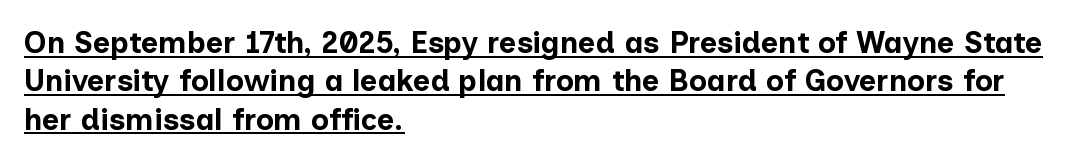
Q: Is the text bold? A: Yes.
Q: Is the text italic (slanted)? A: No, it is upright.
Q: Is the typeface a serif or a sans-serif typeface? A: Sans-serif.
Q: Is the text underlined? A: Yes.
Q: How is the paragraph aligned? A: Left-aligned.
Q: Is the spacing between letters normal or unusually wide? A: Normal.
Q: Is the spacing between lines tight, normal or loose? A: Normal.
Q: Width (condensed, normal, or wide)? A: Normal.
Q: Stroke contrast? A: Low.
Q: x-height? A: Medium.
Q: Monospaced? A: No.
